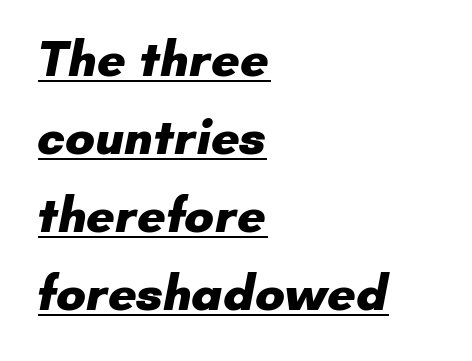
Emphasis by weight is at full strength: bold. Note: no serifs on the glyphs. Caption: lettering with a line underneath. These lines sit exactly where default settings would place them. Words appear dense and cohesive because spacing is normal.
